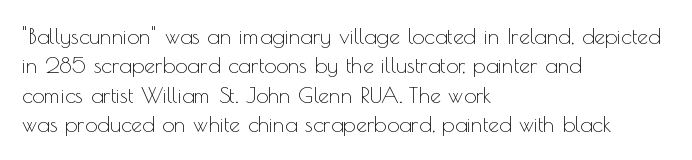
The image shows 22 px text type, upright; set left-aligned, normal line spacing (1.34x), normal letter spacing, not underlined.
